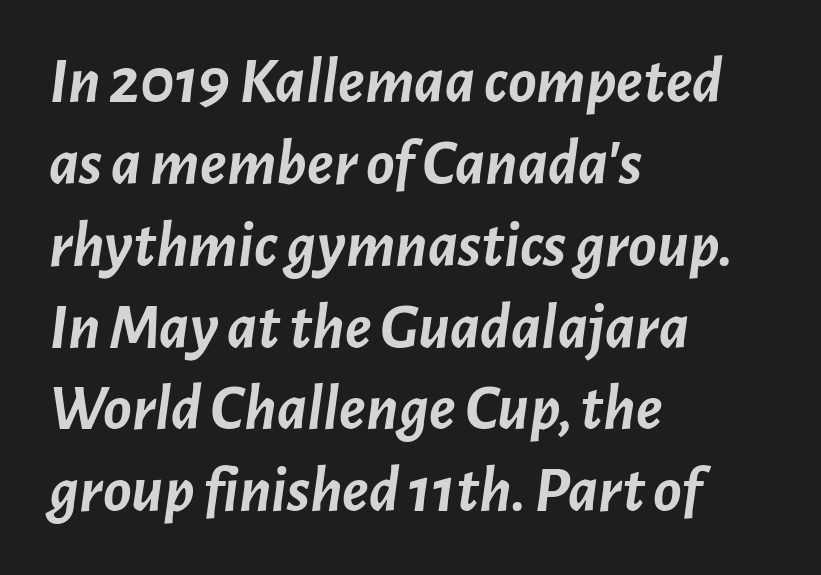
This sample has the flowing, uneven cadence of proportional lettering. Underlining? Definitely not there. The font's italic variant was chosen for this text. The rendering anchors every line to the left-hand side.
